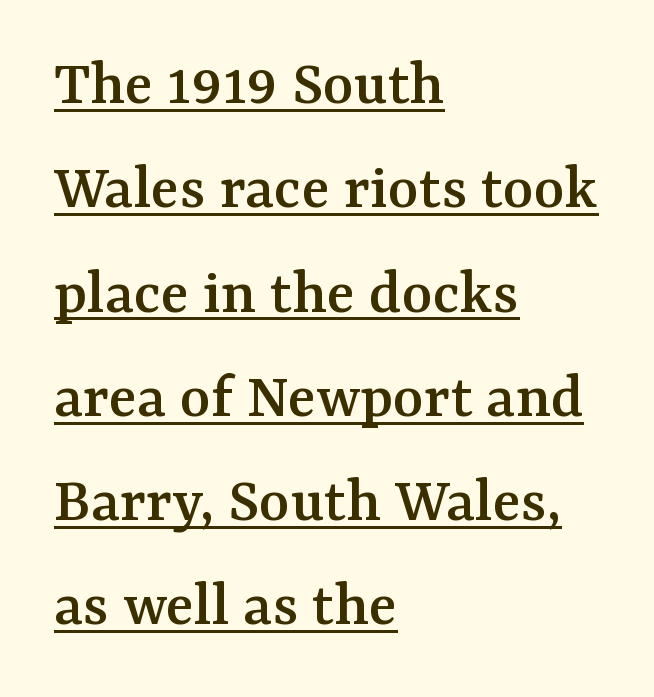
Quick note: underline on. The glyphs in this specimen are seriffed. The gaps between neighbouring characters are ordinary and unremarkable. Spacing verdict: proportional, widths tailored to each character. Notice how the stems are strictly vertical — no italics here.
